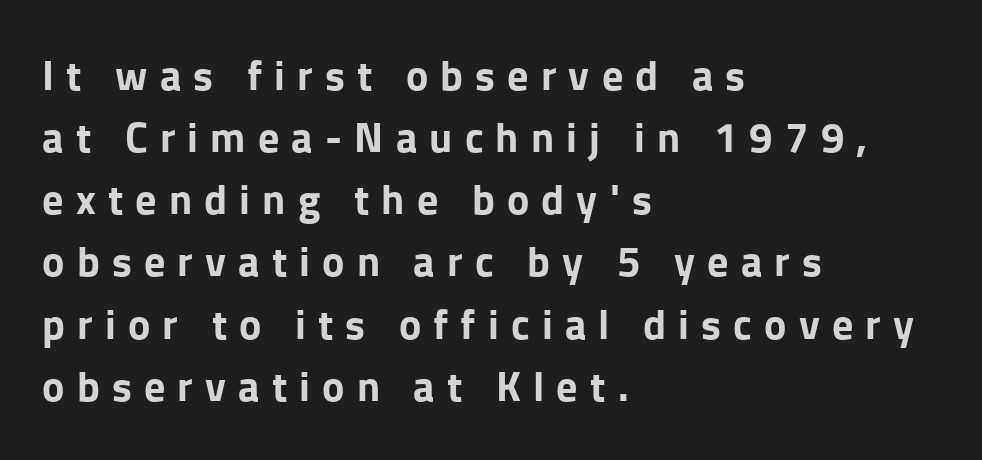
Think of a printed novel: that variable character pitch is what you see here. The type is letterspaced generously, with wide tracking. Bold? Absolutely — the strokes are thick and heavy. No italicization has been applied; the sample stays upright.
